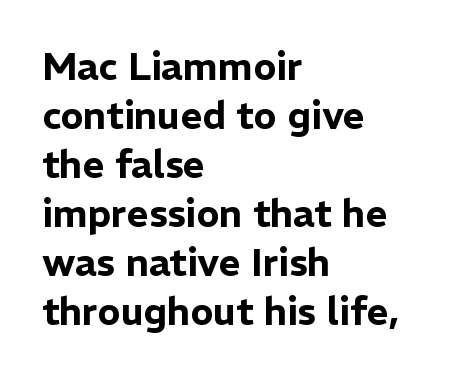
The image shows 38 px sans-serif type, upright; set left-aligned, normal line spacing (1.29x), normal letter spacing, not underlined; low stroke contrast and a medium x-height.
